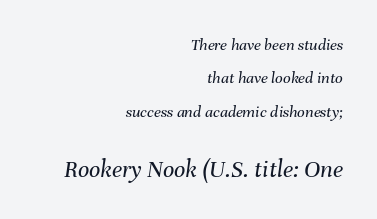
{"italic": "yes", "lean": "right", "slant_degrees": 8, "bold": "no", "underline": "no", "align": "right", "line_spacing": "loose", "line_spacing_ratio": 1.97, "letter_spacing": "normal", "letter_spacing_em": 0.0, "larger_block": "second", "size_ratio": 1.47, "glyph_px": 25}
